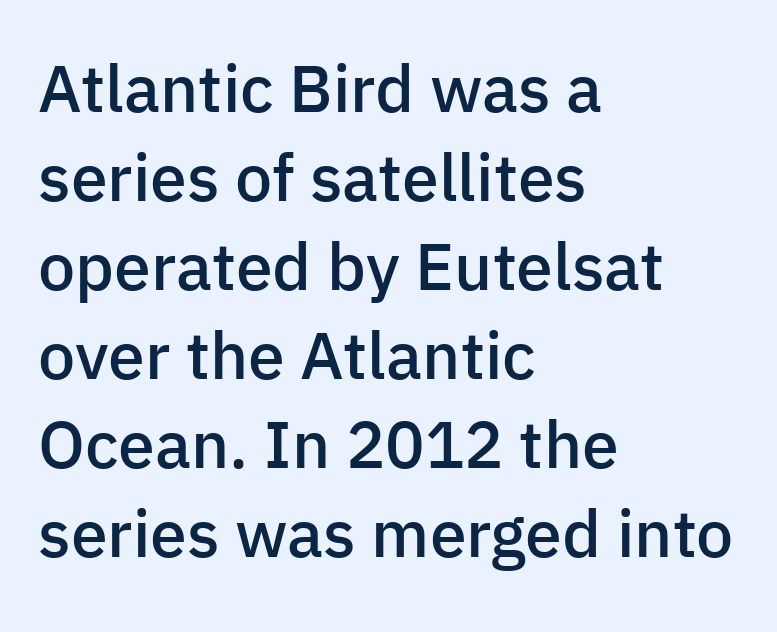
Line beginnings align vertically; line endings do not. In terms of leading, this rendering sits right in the middle. Is this a fixed-width face? No — the glyphs have proportional, varying widths. These lines are composed in type without serifs. Nobody touched the tracking dial on this one. Clear beneath every line of the passage.
